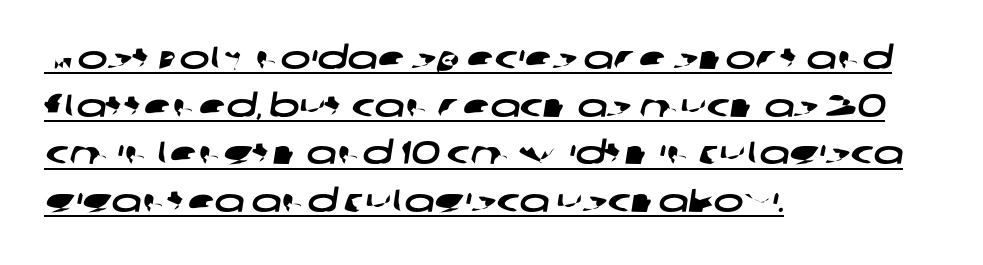
{"serif": "no", "width": "wide", "stroke_contrast": "low", "x_height": "large", "monospaced": "no", "underline": "yes", "align": "left", "line_spacing": "normal", "line_spacing_ratio": 1.49, "letter_spacing": "normal", "letter_spacing_em": 0.0, "glyph_px": 32}
